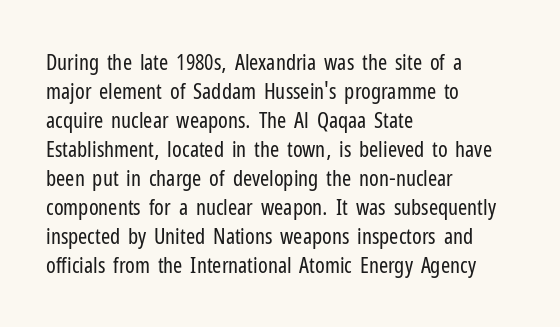
Tall strokes in this sample are plumb rather than angled. The passage shown has conventional tracking throughout. Every row of glyphs begins at an identical x-position on the left. A normal amount of white space separates one row of letters from the next. Type without underlining.
